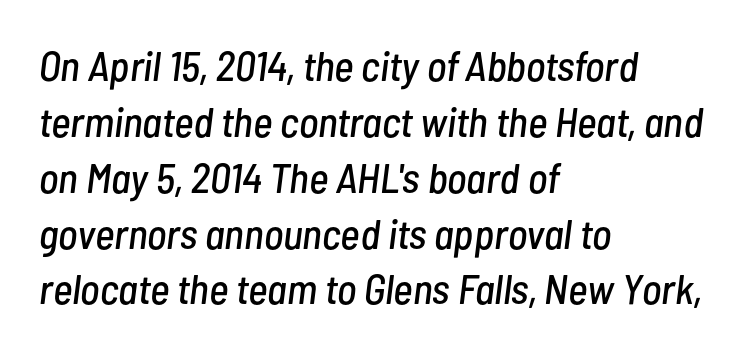
Each line starts at the same left margin while the right side varies. The specimen reads as italic at a glance. Students, note that the glyphs here touch the page at normal intervals. Each new line begins a customary step beneath the previous one. Do the characters align in a grid? No, the font is proportional. Each row of text sits above clean, open space.
